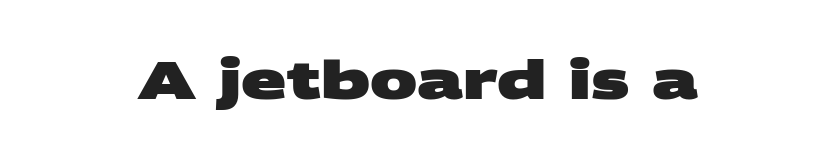
Q: Is the text bold? A: Yes.
Q: Is the typeface a serif or a sans-serif typeface? A: Sans-serif.
Q: Is the text underlined? A: No.
Q: Is the spacing between letters normal or unusually wide? A: Normal.
Q: Width (condensed, normal, or wide)? A: Wide.
Q: Stroke contrast? A: Medium.
Q: x-height? A: Large.
Q: Monospaced? A: No.
